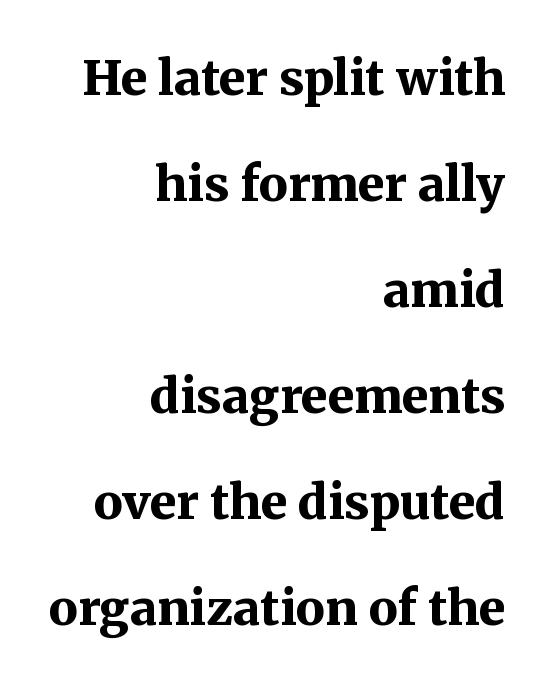
{"serif": "yes", "italic": "no", "bold": "yes", "weight": "bold", "width": "normal", "stroke_contrast": "medium", "x_height": "medium", "monospaced": "no", "underline": "no", "align": "right", "line_spacing": "loose", "line_spacing_ratio": 2.21, "letter_spacing": "normal", "letter_spacing_em": 0.0, "glyph_px": 48}
